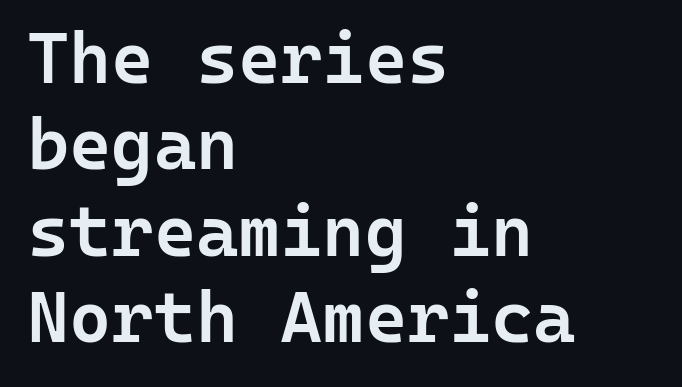
{"serif": "no", "italic": "no", "bold": "semi", "weight": "semibold", "width": "normal", "stroke_contrast": "low", "x_height": "medium", "monospaced": "yes", "underline": "no", "align": "left", "line_spacing_ratio": 1.2, "letter_spacing": "normal", "letter_spacing_em": 0.0, "glyph_px": 72}
